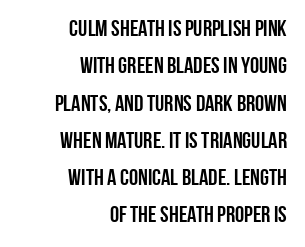
The line texture is even and compact thanks to regular tracking. Every stem runs plumb, perpendicular to the baseline. Set as a true bold cut, around the 700 mark. The rag falls on the left side of this text block. The space directly below the letters is spotless. Each new line begins a customary step beneath the previous one.
